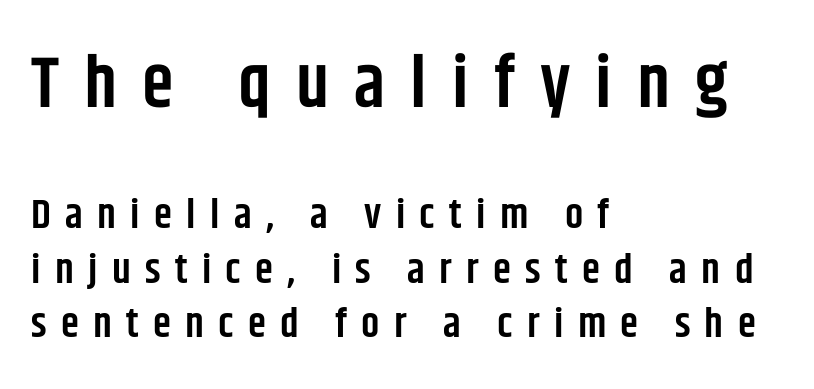
Posture: straight, roman, zero tilt. Reading top to bottom, the characters get smaller at the block break. This sample uses a sans-serif face. A typesetter would call this heavily tracked-out type. Line beginnings align vertically; line endings do not. The face used here is proportionally spaced, like ordinary book or web type.
